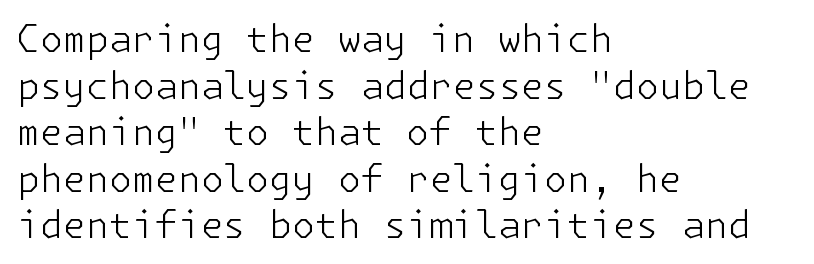
Q: Is the text bold? A: No.
Q: Is the text italic (slanted)? A: No, it is upright.
Q: Is the typeface a serif or a sans-serif typeface? A: Sans-serif.
Q: Is the text underlined? A: No.
Q: How is the paragraph aligned? A: Left-aligned.
Q: Is the spacing between letters normal or unusually wide? A: Normal.
Q: Is the spacing between lines tight, normal or loose? A: Normal.
Q: Width (condensed, normal, or wide)? A: Normal.
Q: Stroke contrast? A: Low.
Q: x-height? A: Medium.
